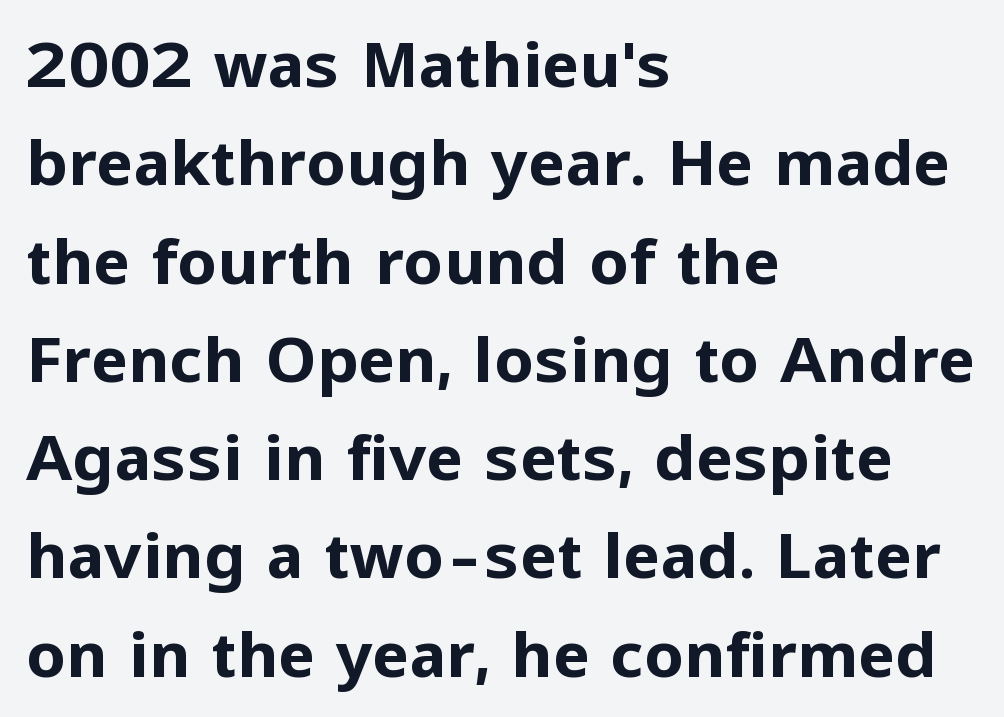
Q: Is the text bold? A: Yes.
Q: Is the text italic (slanted)? A: No, it is upright.
Q: Is the typeface a serif or a sans-serif typeface? A: Sans-serif.
Q: Is the text underlined? A: No.
Q: How is the paragraph aligned? A: Left-aligned.
Q: Is the spacing between letters normal or unusually wide? A: Normal.
Q: Is the spacing between lines tight, normal or loose? A: Normal.
Q: Width (condensed, normal, or wide)? A: Normal.
Q: Stroke contrast? A: Low.
Q: x-height? A: Medium.
Q: Monospaced? A: No.
